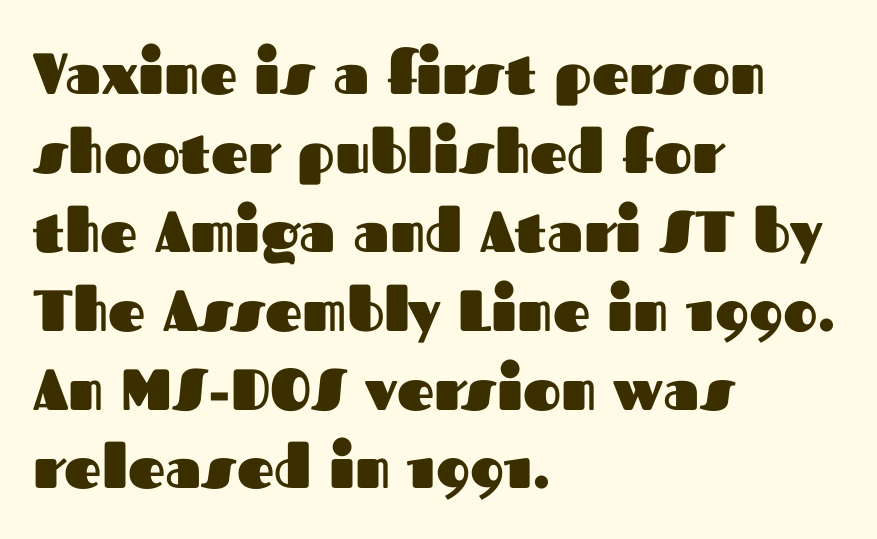
The space between consecutive lines is moderate. Each glyph is drawn with heavy, bold strokes. Underline: absent. Letter spacing: default. The face used here is proportionally spaced, like ordinary book or web type.
